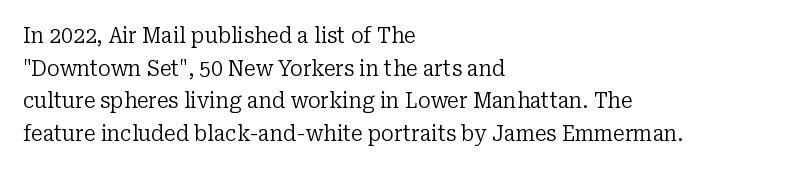
The image shows 21 px text type, upright; set left-aligned, normal line spacing (1.55x), normal letter spacing, not underlined.
